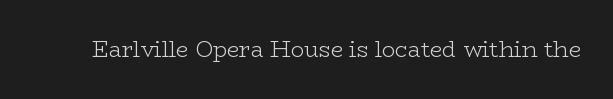
{"italic": "no", "bold": "no", "underline": "no", "letter_spacing": "normal", "letter_spacing_em": 0.0, "glyph_px": 22}
